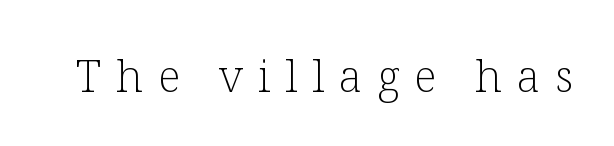
Q: Is the text bold? A: No.
Q: Is the text italic (slanted)? A: No, it is upright.
Q: Is the typeface a serif or a sans-serif typeface? A: Serif.
Q: Is the text underlined? A: No.
Q: Is the spacing between letters normal or unusually wide? A: Unusually wide.
Q: Width (condensed, normal, or wide)? A: Normal.
Q: Stroke contrast? A: Low.
Q: x-height? A: Medium.
Q: Monospaced? A: No.
